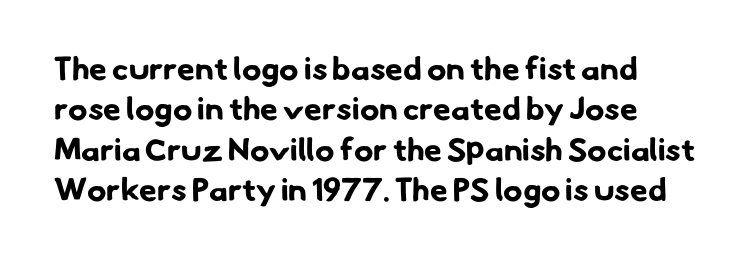
The image shows 32 px bold sans-serif type; set normal line spacing (1.26x), normal letter spacing, not underlined; low stroke contrast and a small x-height.
